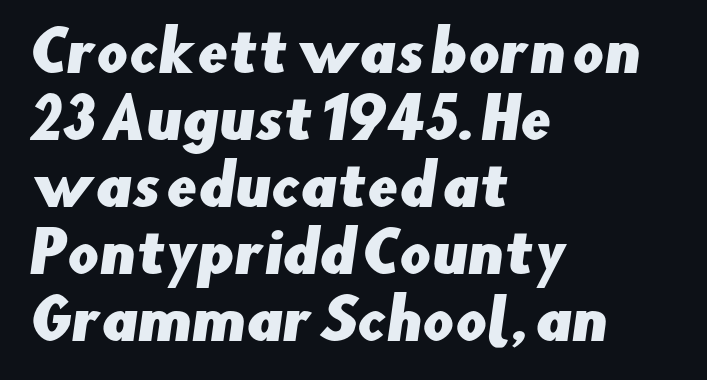
{"serif": "no", "width": "normal", "stroke_contrast": "low", "x_height": "small", "monospaced": "no", "underline": "no", "align": "left", "line_spacing_ratio": 1.22, "letter_spacing": "normal", "letter_spacing_em": 0.0, "glyph_px": 55}
